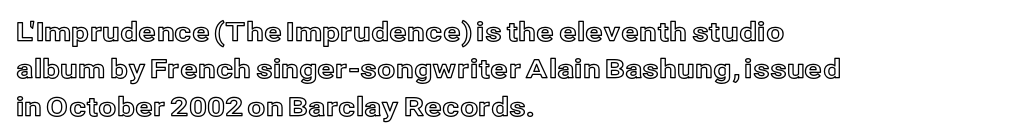
{"italic": "no", "underline": "no", "align": "left", "line_spacing": "normal", "line_spacing_ratio": 1.44, "letter_spacing": "normal", "letter_spacing_em": 0.0, "glyph_px": 26}
